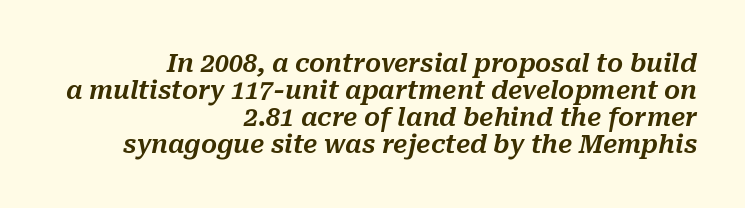
The image shows 25 px text type, italic (leaning right); set right-aligned, tight line spacing (1.08x), normal letter spacing, not underlined.
